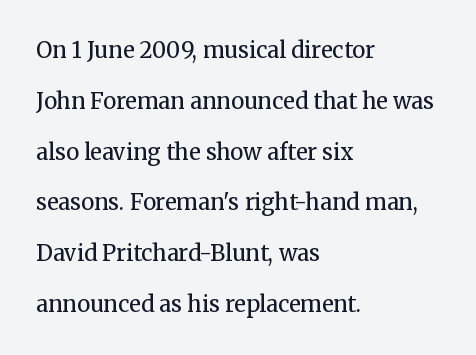
The typesetter chose a ragged-right arrangement here. A quiet, ordinary-to-light weight characterises the typeface. Quick note: not italic, upright. This block would shrink considerably if given ordinary leading; it's expanded now.
